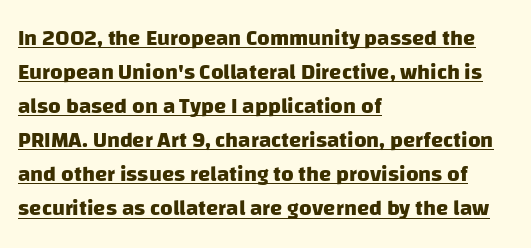
Caption: multi-line text, flush left, ragged right. The rendering keeps characters at their native spacing. The face used here appears with an underline applied. Strong, thick strokes mark this as bold type.
